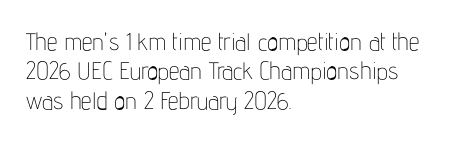
Notice how the stems are strictly vertical — no italics here. Standard letterfit; no display-style spreading of the glyphs. The space beneath each line is pristine and unruled. Counters stay open thanks to moderate or lighter strokes. A classic flush-left, rag-right setting is used for this passage.
